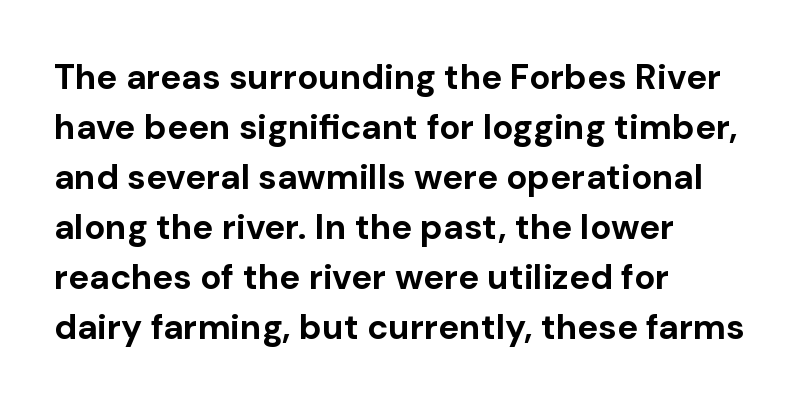
The image shows 35 px bold sans-serif type, upright; set left-aligned, normal line spacing (1.43x), normal letter spacing, not underlined; low stroke contrast and a medium x-height.
